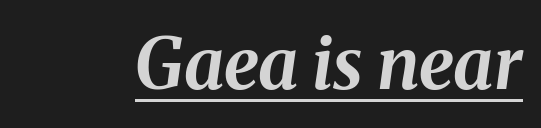
The image shows 71 px bold type, italic (leaning right); set normal letter spacing, underlined; medium stroke contrast and a medium x-height.
